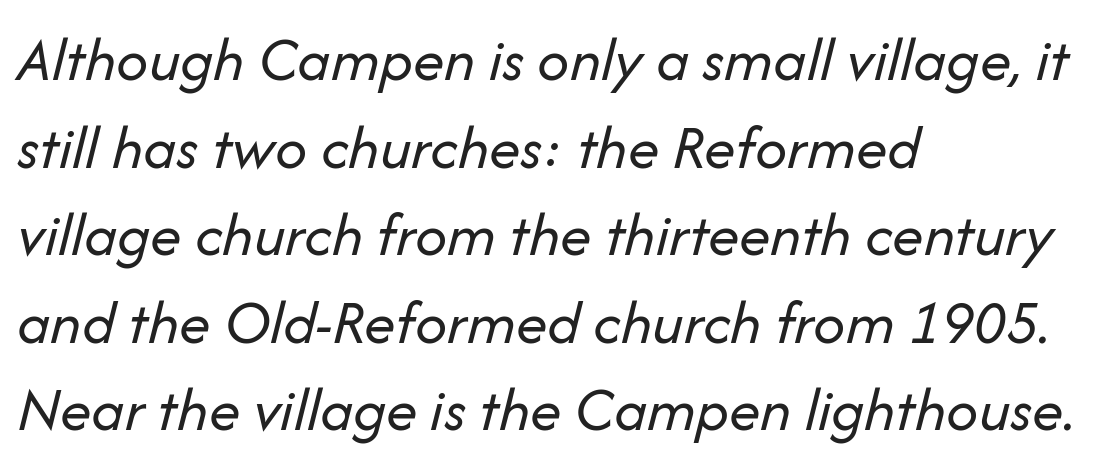
The image shows 63 px regular-weight type, italic (leaning right); set left-aligned, normal line spacing (1.39x), normal letter spacing, not underlined; low stroke contrast and a medium x-height.
